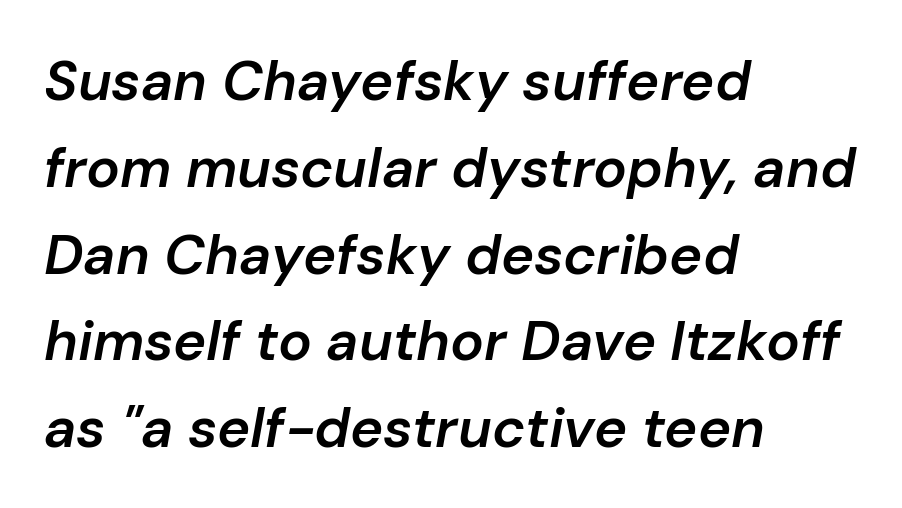
The image shows 56 px semibold type, italic (leaning right); set left-aligned, normal line spacing (1.55x), normal letter spacing, not underlined; low stroke contrast and a medium x-height.
